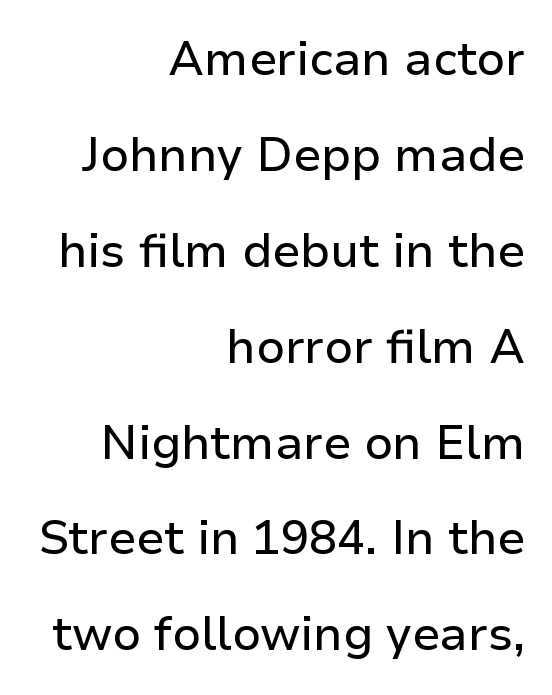
Q: Is the text italic (slanted)? A: No, it is upright.
Q: Is the typeface a serif or a sans-serif typeface? A: Sans-serif.
Q: Is the text underlined? A: No.
Q: How is the paragraph aligned? A: Right-aligned.
Q: Is the spacing between letters normal or unusually wide? A: Normal.
Q: Is the spacing between lines tight, normal or loose? A: Loose.
Q: Width (condensed, normal, or wide)? A: Normal.
Q: Stroke contrast? A: Low.
Q: x-height? A: Medium.
Q: Monospaced? A: No.
